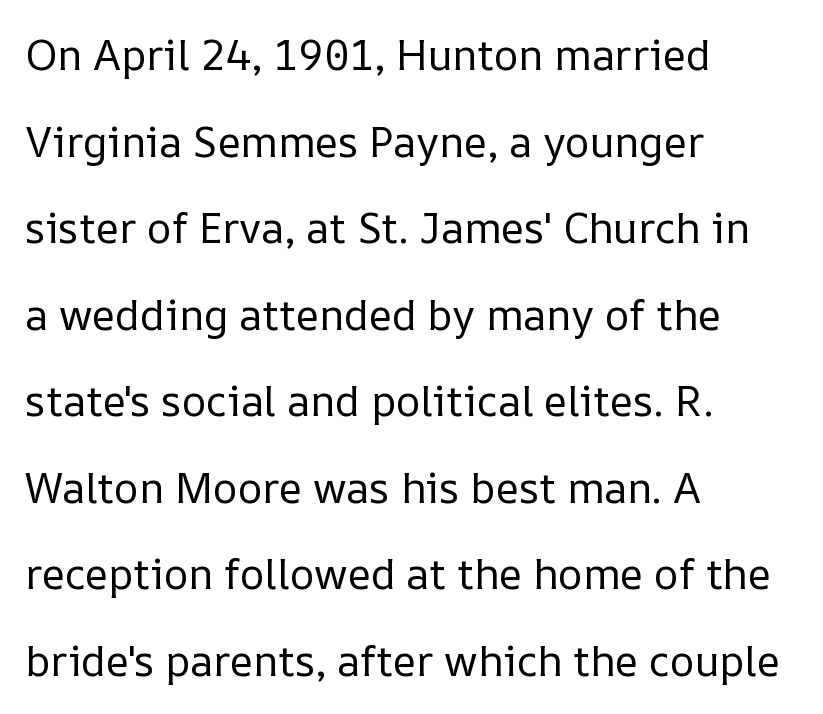
Bold? No — there's no thickening of the strokes. This block would shrink considerably if given ordinary leading; it's expanded now. Compared with a centered layout, this one pins lines to the left instead. Each letter keeps its own natural width here, so spacing adapts to shape.
